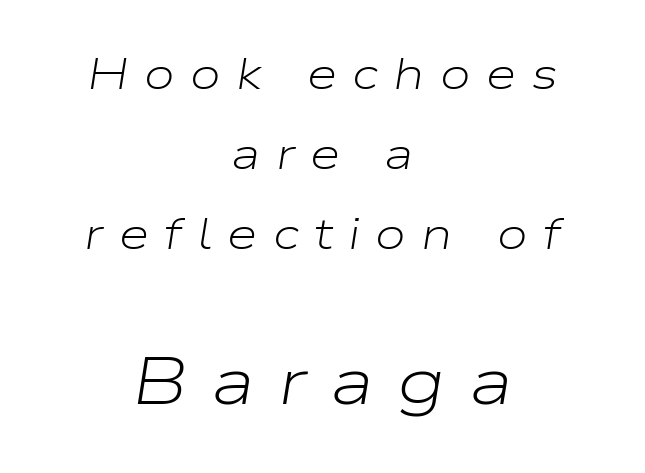
Q: Is the text bold? A: No.
Q: Is the text italic (slanted)? A: Yes, it leans right by about 9 degrees.
Q: Is the text underlined? A: No.
Q: How is the paragraph aligned? A: Centered.
Q: Is the spacing between letters normal or unusually wide? A: Unusually wide.
Q: Which block of text is set in a larger size, the first (top) or the second (bottom)? A: The second (bottom) one.
Q: Width (condensed, normal, or wide)? A: Wide.
Q: Stroke contrast? A: Low.
Q: x-height? A: Medium.
Q: Monospaced? A: No.
